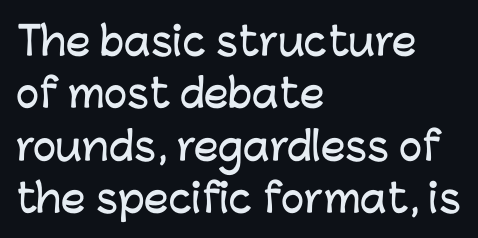
Q: Is the text italic (slanted)? A: No, it is upright.
Q: Is the typeface a serif or a sans-serif typeface? A: Sans-serif.
Q: Is the text underlined? A: No.
Q: How is the paragraph aligned? A: Left-aligned.
Q: Is the spacing between letters normal or unusually wide? A: Normal.
Q: Is the spacing between lines tight, normal or loose? A: Normal.
Q: Width (condensed, normal, or wide)? A: Normal.
Q: Stroke contrast? A: Low.
Q: x-height? A: Medium.
Q: Monospaced? A: No.
